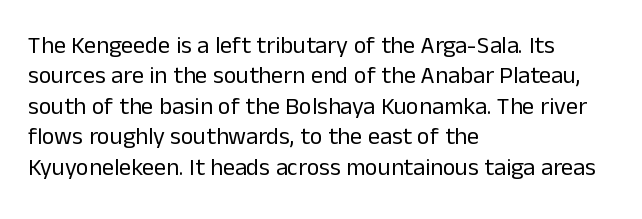
{"italic": "no", "bold": "no", "underline": "no", "align": "left", "line_spacing": "normal", "line_spacing_ratio": 1.27, "letter_spacing": "normal", "letter_spacing_em": 0.0, "glyph_px": 24}
